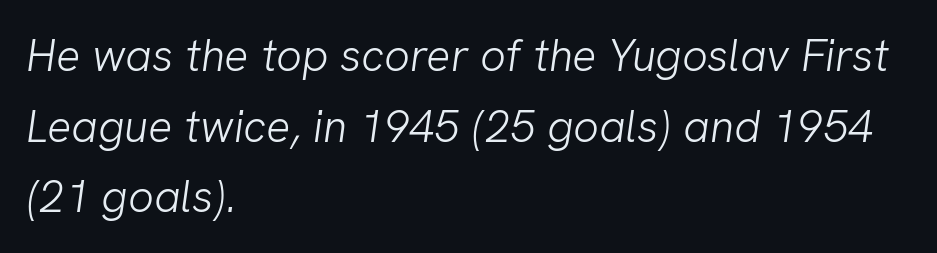
Serifs: no, the terminals of the letterforms are clean. The tracking reads as untouched default to a designer's eye. Each letter keeps its own natural width here, so spacing adapts to shape. A quiet, ordinary-to-light weight characterises the typeface.
